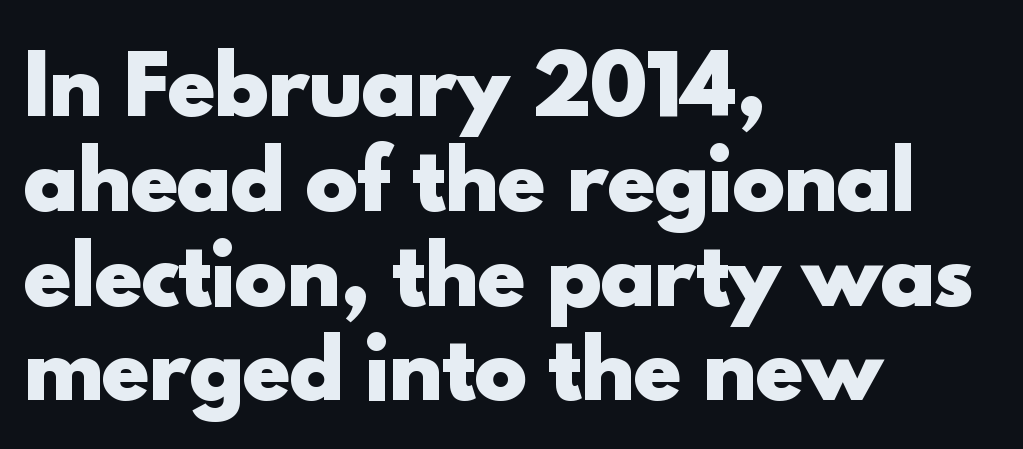
The image shows 79 px heavy sans-serif type, upright; set left-aligned, line spacing 1.2x, normal letter spacing, not underlined; a small x-height.
